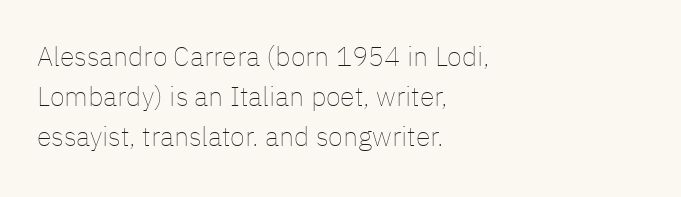
Q: Is the text bold? A: No.
Q: Is the text italic (slanted)? A: No, it is upright.
Q: Is the text underlined? A: No.
Q: How is the paragraph aligned? A: Left-aligned.
Q: Is the spacing between letters normal or unusually wide? A: Normal.
Q: Is the spacing between lines tight, normal or loose? A: Normal.
